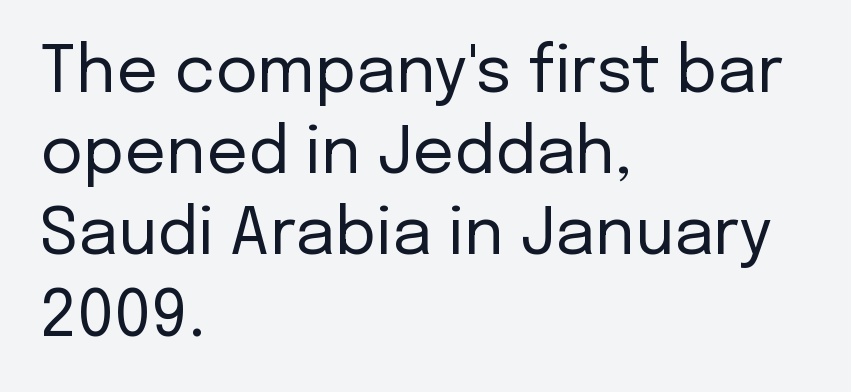
The image shows 65 px regular-weight sans-serif type, upright; set left-aligned, normal line spacing (1.25x), normal letter spacing, not underlined; low stroke contrast and a medium x-height.
